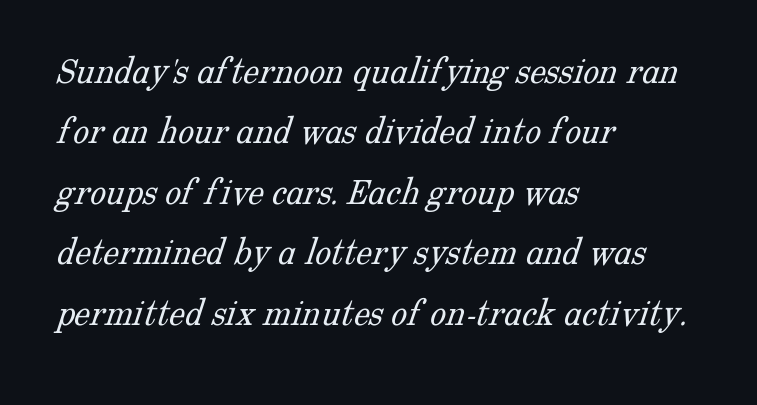
{"serif": "yes", "bold": "no", "weight": "light", "width": "normal", "stroke_contrast": "low", "x_height": "medium", "monospaced": "no", "underline": "no", "align": "left", "line_spacing": "normal", "line_spacing_ratio": 1.51, "letter_spacing": "normal", "letter_spacing_em": 0.0, "glyph_px": 40}
